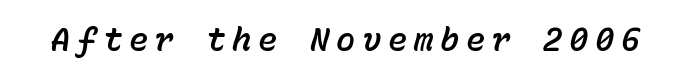
In terms of letterspacing, this is a distinctly airy, spread setting. Note the uniform advance width — an 'i' takes as much space as an 'm'. Descenders are the only things crossing below the line. This is oblique type, the kind used for emphasis or titles.
